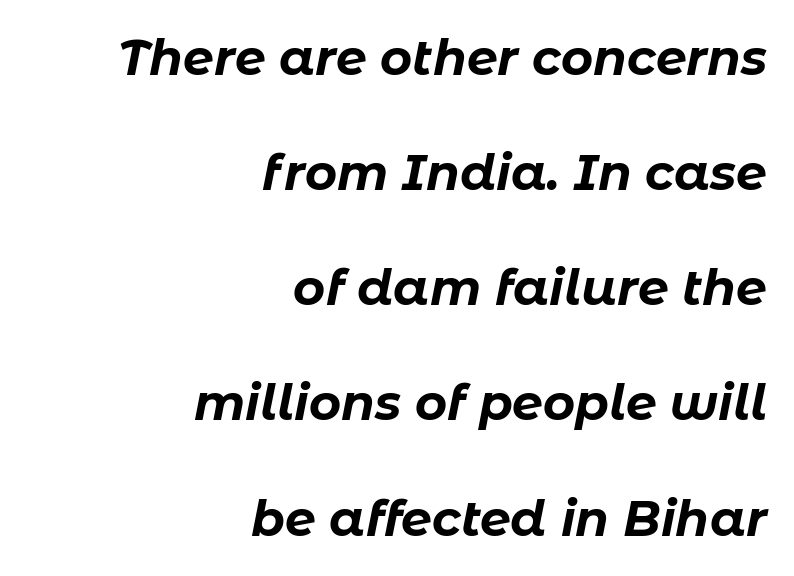
The image shows 49 px bold type, italic (leaning right); set right-aligned, loose line spacing (2.35x), normal letter spacing, not underlined; low stroke contrast and a medium x-height.
